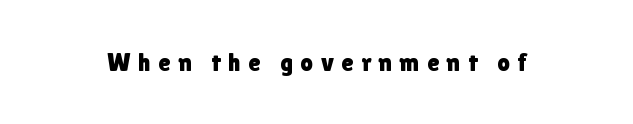
Descenders hang freely into open space. Between one letter and the next there's a generous, obvious gap. Upright lettering throughout.
